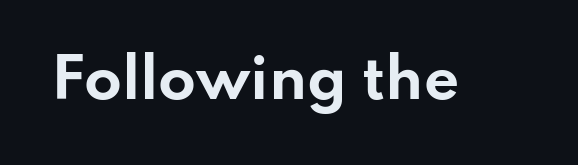
The image shows 55 px bold, wide sans-serif type, upright; set normal letter spacing, not underlined; low stroke contrast and a small x-height.
